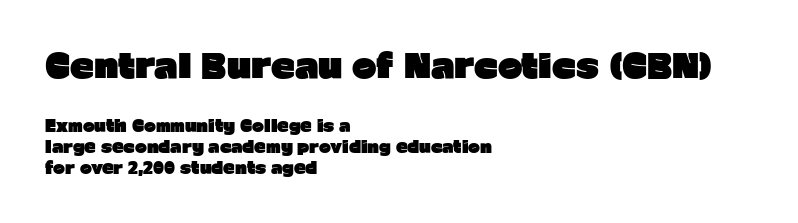
{"serif": "no", "italic": "no", "bold": "yes", "weight": "heavy", "width": "normal", "stroke_contrast": "low", "x_height": "medium", "monospaced": "no", "underline": "no", "align": "left", "line_spacing": "normal", "line_spacing_ratio": 1.31, "letter_spacing": "normal", "letter_spacing_em": 0.0, "larger_block": "first", "size_ratio": 2.06, "glyph_px": 33}
